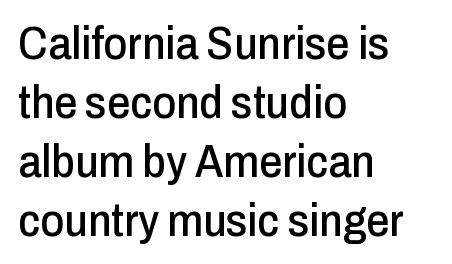
{"serif": "no", "italic": "no", "width": "condensed", "stroke_contrast": "low", "x_height": "medium", "monospaced": "no", "underline": "no", "align": "left", "line_spacing": "normal", "line_spacing_ratio": 1.28, "letter_spacing": "normal", "letter_spacing_em": 0.0, "glyph_px": 46}
